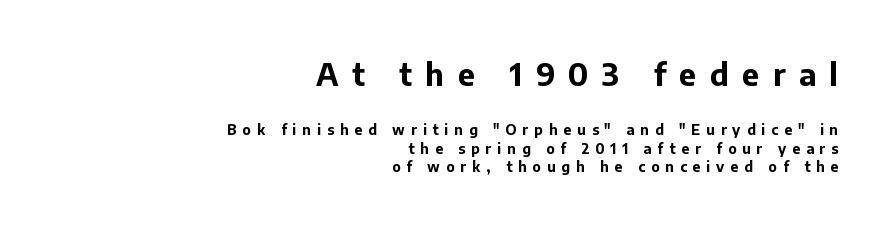
Note: larger setting up top, smaller setting below. Every character sits straight up, as roman type does. The foot of each line stays bare and open. This sample uses expanded letter spacing, leaving extra air between glyphs. A sans-serif font was chosen for this passage.
